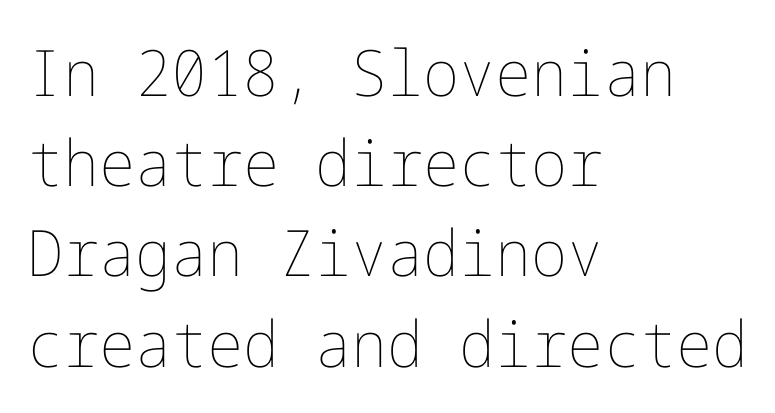
A roman cut, with each character standing at attention. The foot of each line stays bare and open. The typesetting does not lean heavy: it is not bold. One glance says typical: line gaps are just what's usual.
